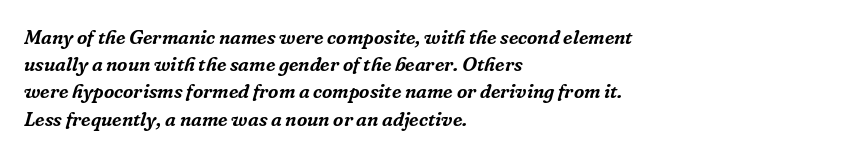
Letters rest on an invisible, unmarked baseline. Students, note that the glyphs here touch the page at normal intervals. Line spacing here is normal. The text carries the slant typical of an italic or oblique font. Notice how the passage keeps a crisp vertical edge on the left only.
